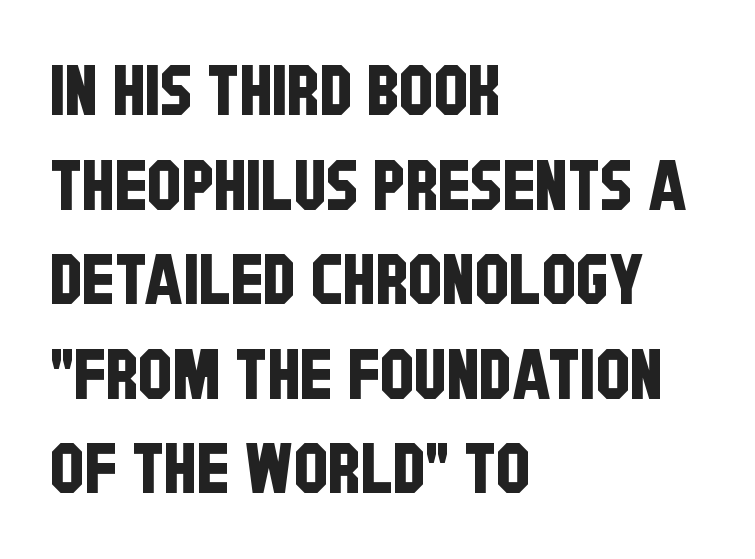
The image shows 69 px condensed sans-serif type; set left-aligned, normal line spacing (1.37x), normal letter spacing, not underlined; low stroke contrast and a large x-height.
